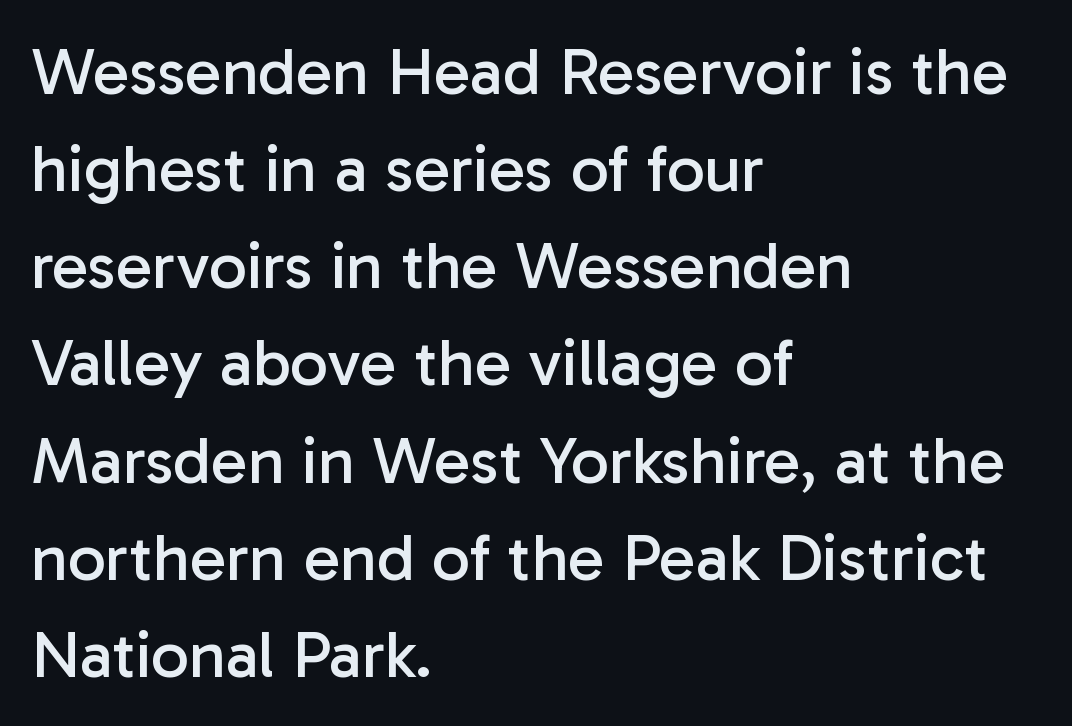
{"serif": "no", "italic": "no", "bold": "no", "weight": "regular", "width": "normal", "stroke_contrast": "low", "x_height": "medium", "monospaced": "no", "underline": "no", "align": "left", "line_spacing": "normal", "line_spacing_ratio": 1.45, "letter_spacing": "normal", "letter_spacing_em": 0.0, "glyph_px": 67}
